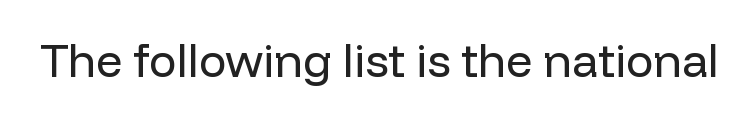
The image shows 46 px regular-weight sans-serif type, upright; set normal letter spacing, not underlined; low stroke contrast and a medium x-height.
